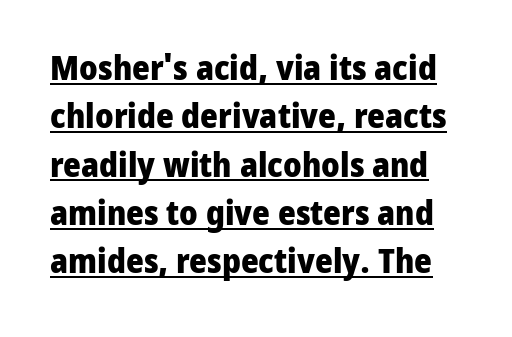
The image shows 34 px heavy sans-serif type, upright; set normal line spacing (1.42x), normal letter spacing, underlined; low stroke contrast and a medium x-height.
